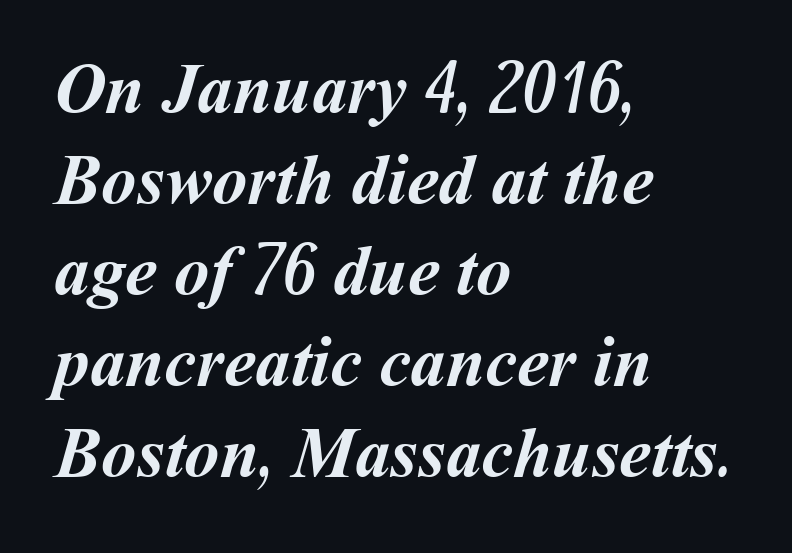
The image shows 71 px semibold type; set left-aligned, normal line spacing (1.28x), normal letter spacing, not underlined; medium stroke contrast and a medium x-height.
